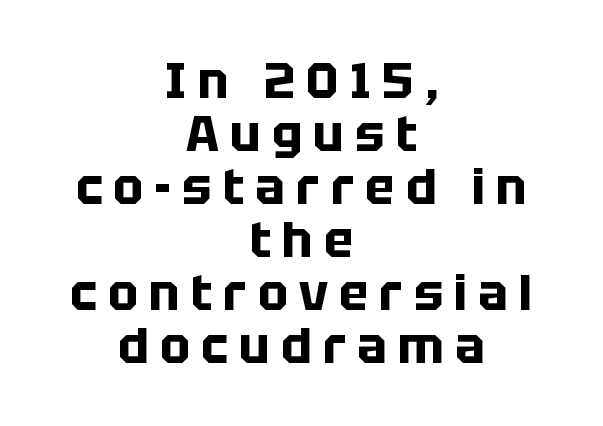
Q: Is the text bold? A: Yes.
Q: Is the text italic (slanted)? A: No, it is upright.
Q: Is the typeface a serif or a sans-serif typeface? A: Sans-serif.
Q: Is the text underlined? A: No.
Q: How is the paragraph aligned? A: Centered.
Q: Is the spacing between letters normal or unusually wide? A: Unusually wide.
Q: Is the spacing between lines tight, normal or loose? A: Tight.
Q: Width (condensed, normal, or wide)? A: Normal.
Q: Stroke contrast? A: Low.
Q: x-height? A: Large.
Q: Monospaced? A: No.
